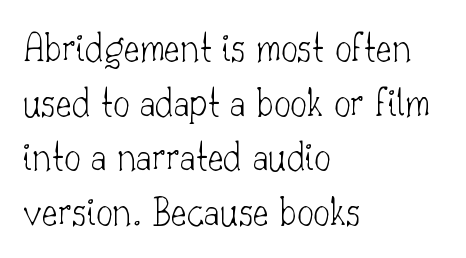
{"serif": "yes", "italic": "no", "bold": "no", "weight": "thin", "width": "normal", "stroke_contrast": "low", "x_height": "small", "monospaced": "no", "underline": "no", "align": "left", "line_spacing": "normal", "line_spacing_ratio": 1.3, "letter_spacing": "normal", "letter_spacing_em": 0.0, "glyph_px": 42}
